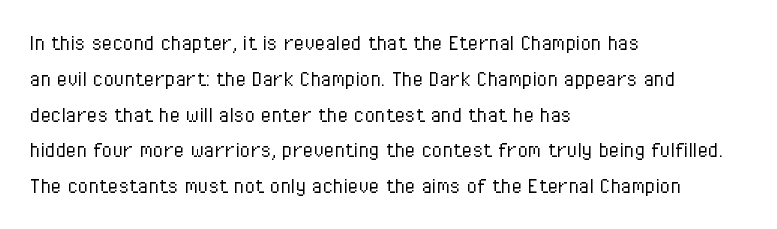
The image shows 24 px text type, upright; set left-aligned, normal line spacing (1.49x), normal letter spacing, not underlined.
